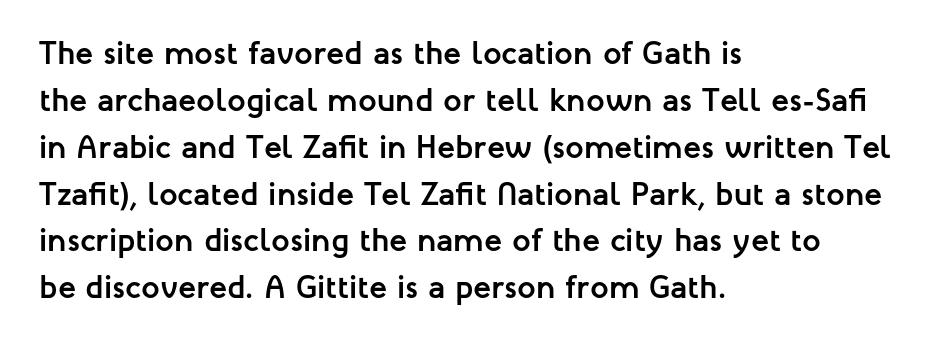
Q: Is the text bold? A: Yes.
Q: Is the text italic (slanted)? A: No, it is upright.
Q: Is the typeface a serif or a sans-serif typeface? A: Sans-serif.
Q: Is the text underlined? A: No.
Q: How is the paragraph aligned? A: Left-aligned.
Q: Is the spacing between letters normal or unusually wide? A: Normal.
Q: Is the spacing between lines tight, normal or loose? A: Normal.
Q: Width (condensed, normal, or wide)? A: Normal.
Q: Stroke contrast? A: Low.
Q: x-height? A: Medium.
Q: Monospaced? A: No.
